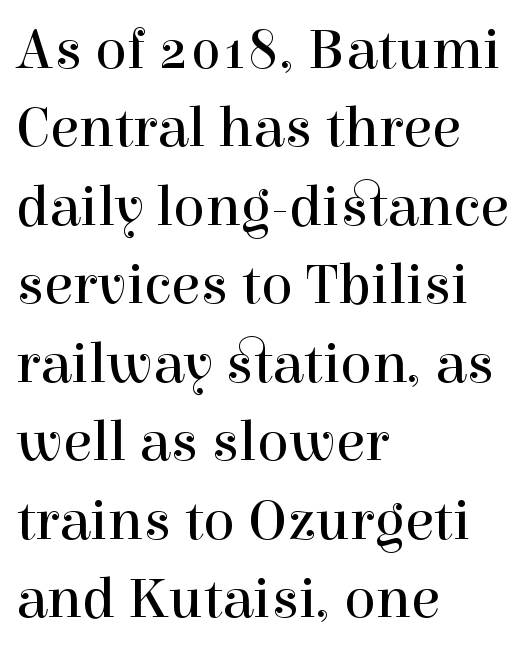
{"serif": "yes", "italic": "no", "bold": "no", "weight": "regular", "width": "normal", "x_height": "medium", "monospaced": "no", "underline": "no", "align": "left", "line_spacing": "normal", "line_spacing_ratio": 1.33, "letter_spacing": "normal", "letter_spacing_em": 0.0, "glyph_px": 59}
